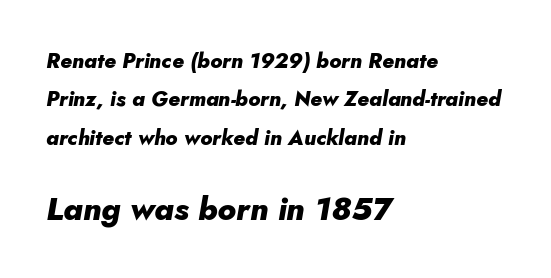
Q: Is the text bold? A: Yes.
Q: Is the text italic (slanted)? A: Yes, it leans right by about 10 degrees.
Q: Is the text underlined? A: No.
Q: How is the paragraph aligned? A: Left-aligned.
Q: Is the spacing between letters normal or unusually wide? A: Normal.
Q: Which block of text is set in a larger size, the first (top) or the second (bottom)? A: The second (bottom) one.
Q: Width (condensed, normal, or wide)? A: Normal.
Q: Stroke contrast? A: Low.
Q: x-height? A: Small.
Q: Monospaced? A: No.
